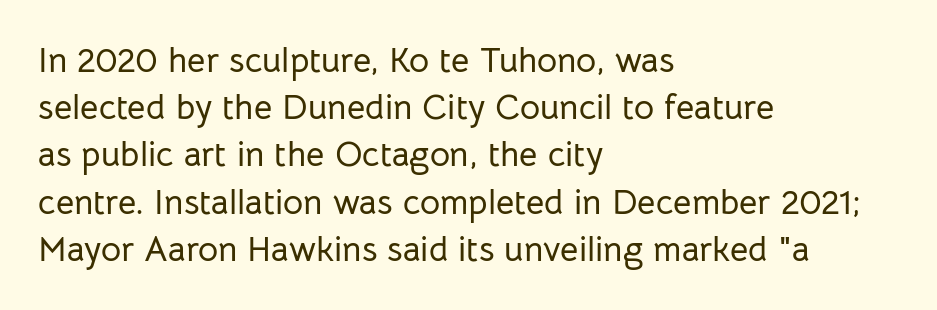
{"serif": "no", "italic": "no", "width": "normal", "stroke_contrast": "low", "x_height": "medium", "monospaced": "no", "underline": "no", "align": "left", "line_spacing": "normal", "line_spacing_ratio": 1.35, "letter_spacing": "normal", "letter_spacing_em": 0.0, "glyph_px": 35}
